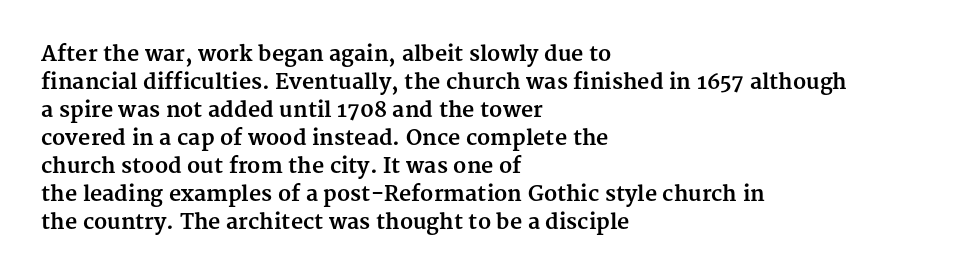
{"italic": "no", "bold": "yes", "underline": "no", "align": "left", "line_spacing": "normal", "line_spacing_ratio": 1.33, "letter_spacing": "normal", "letter_spacing_em": 0.0, "glyph_px": 21}
